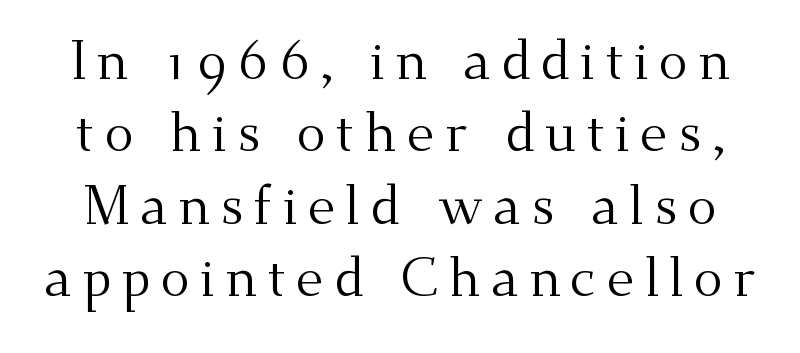
The image shows 54 px regular-weight serif type, upright; set normal line spacing (1.34x), not underlined; medium stroke contrast and a small x-height.
